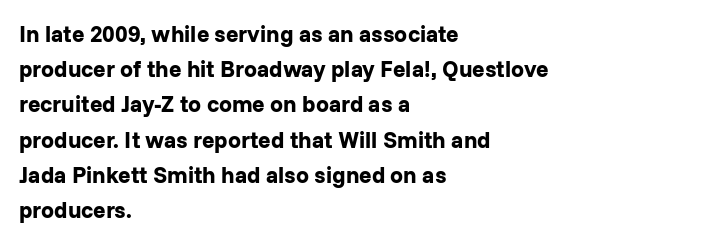
The image shows 23 px bold type, upright; set left-aligned, normal line spacing (1.53x), normal letter spacing, not underlined.
